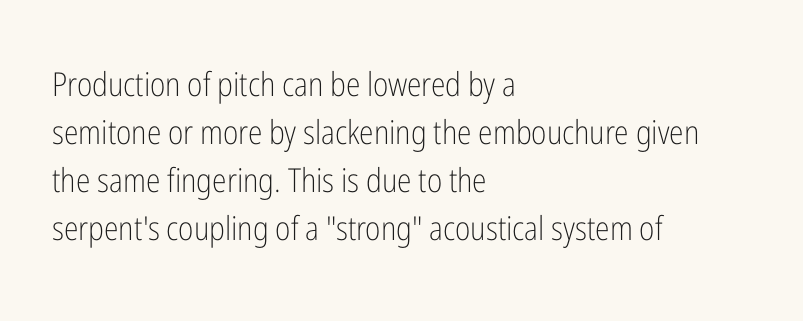
The image shows 33 px light, condensed sans-serif type, upright; set left-aligned, normal line spacing (1.45x), normal letter spacing, not underlined; low stroke contrast and a medium x-height.
